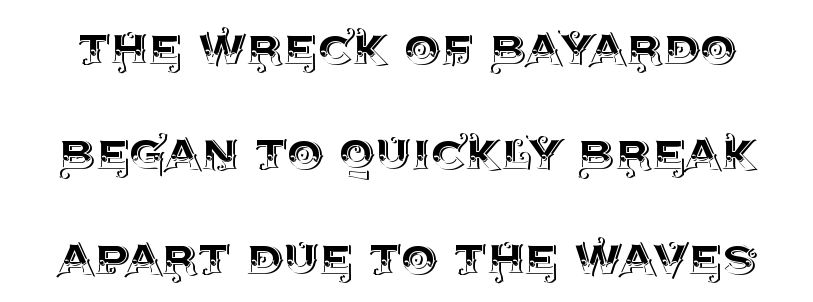
Q: Is the text italic (slanted)? A: No, it is upright.
Q: Is the text underlined? A: No.
Q: Is the spacing between letters normal or unusually wide? A: Normal.
Q: Width (condensed, normal, or wide)? A: Normal.
Q: x-height? A: Large.
Q: Monospaced? A: No.
